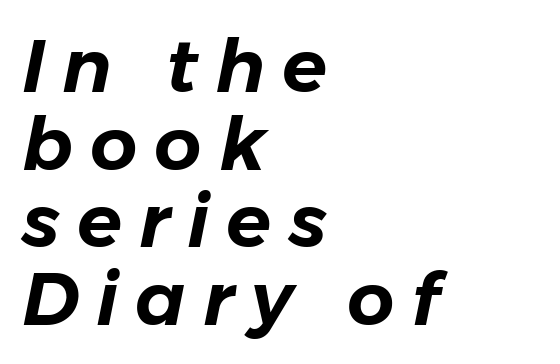
The image shows 74 px text type, italic (leaning right); set left-aligned, tight line spacing (1.05x), unusually wide letter spacing (+0.23 em), not underlined; low stroke contrast and a medium x-height.
